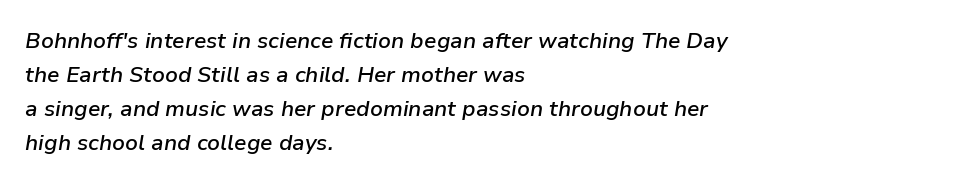
The image shows 22 px text type, italic (leaning right); set left-aligned, normal line spacing (1.55x), normal letter spacing, not underlined.
